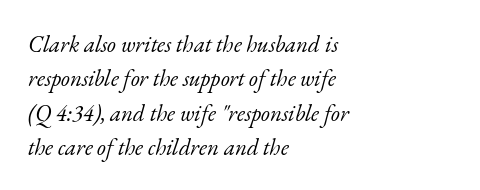
{"italic": "yes", "lean": "right", "slant_degrees": 17, "bold": "no", "underline": "no", "align": "left", "line_spacing": "normal", "line_spacing_ratio": 1.49, "letter_spacing": "normal", "letter_spacing_em": 0.0, "glyph_px": 23}
